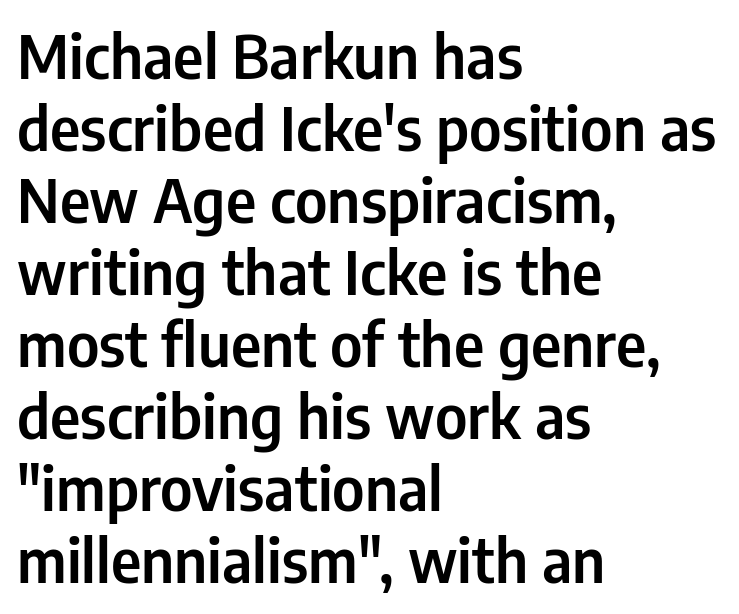
{"serif": "no", "italic": "no", "width": "condensed", "stroke_contrast": "low", "x_height": "medium", "monospaced": "no", "underline": "no", "align": "left", "line_spacing_ratio": 1.2, "letter_spacing": "normal", "letter_spacing_em": 0.0, "glyph_px": 60}
